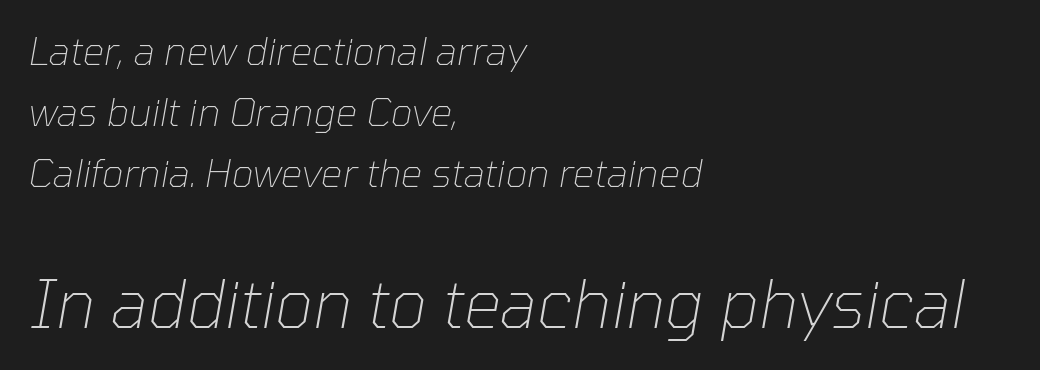
Q: Is the text bold? A: No.
Q: Is the text italic (slanted)? A: Yes, it leans right by about 10 degrees.
Q: Is the text underlined? A: No.
Q: How is the paragraph aligned? A: Left-aligned.
Q: Is the spacing between letters normal or unusually wide? A: Normal.
Q: Is the spacing between lines tight, normal or loose? A: Normal.
Q: Which block of text is set in a larger size, the first (top) or the second (bottom)? A: The second (bottom) one.
Q: Width (condensed, normal, or wide)? A: Normal.
Q: Stroke contrast? A: Low.
Q: x-height? A: Medium.
Q: Monospaced? A: No.
